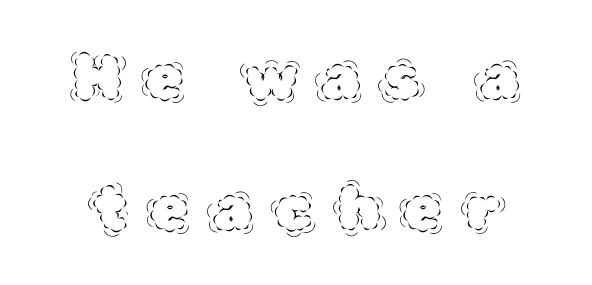
{"italic": "no", "bold": "no", "weight": "thin", "width": "normal", "x_height": "large", "monospaced": "no", "underline": "no", "line_spacing": "loose", "line_spacing_ratio": 2.14, "letter_spacing": "wide", "letter_spacing_em": 0.4, "glyph_px": 61}
